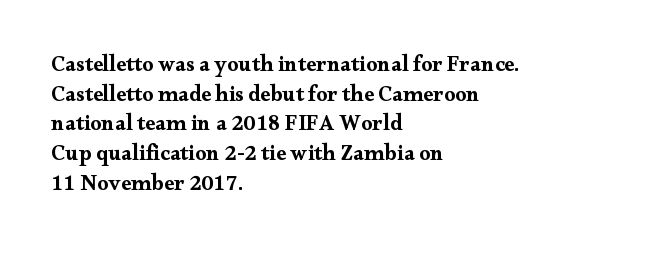
The image shows 22 px bold type, upright; set left-aligned, normal line spacing (1.35x), normal letter spacing, not underlined.
